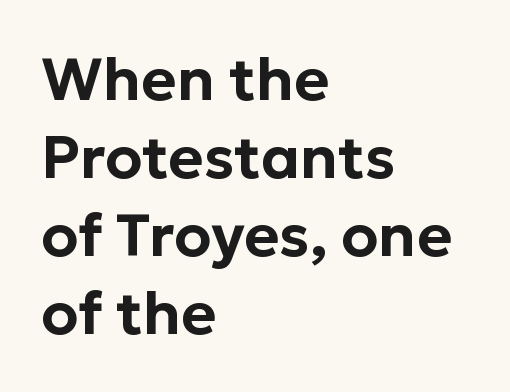
The passage shown is typed in a proportional face where columns would drift. Evenly set lines give the paragraph a standard silhouette. Rendered with straight, roman letterforms. Caption: standard tracking, unaltered. You can tell from the bare stems that sans-serif type was used. Quick note: underline off.
